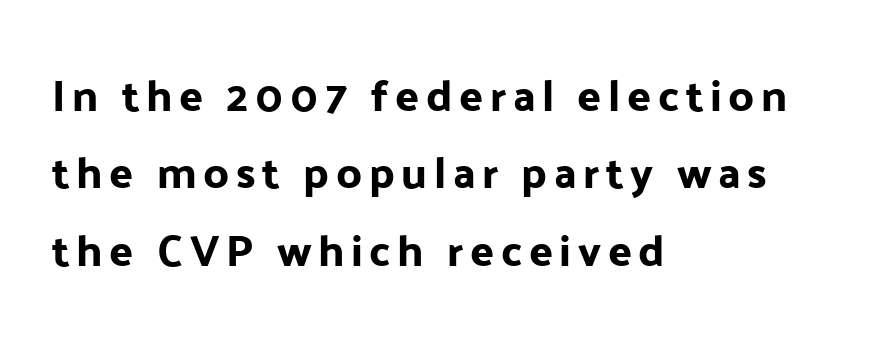
These lines are composed in type without serifs. If you drew a line through each stem, it would be perfectly vertical. The area under the type is left untouched. Each letter keeps its own natural width here, so spacing adapts to shape. Reading down the block, your eye returns to a fixed left position each line.
